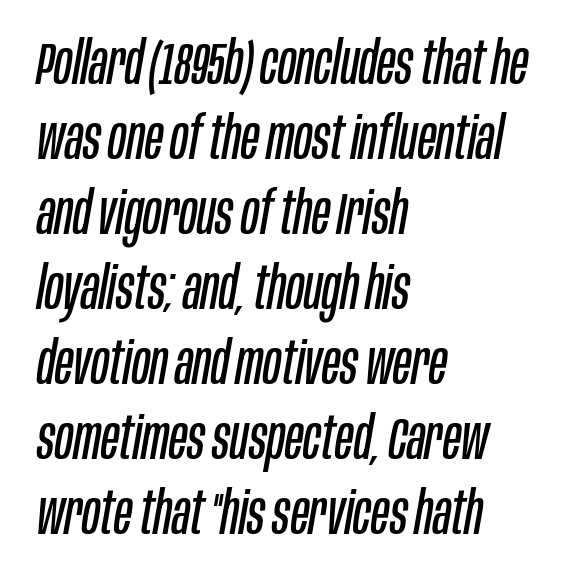
The image shows 59 px regular-weight, condensed type, italic (leaning right); set left-aligned, normal line spacing (1.27x), normal letter spacing, not underlined; low stroke contrast and a large x-height.
